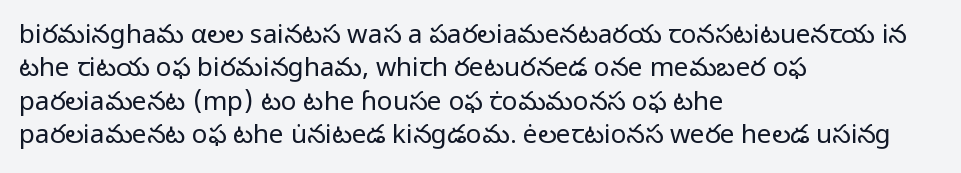
The image shows 26 px text type, upright; set left-aligned, normal line spacing (1.28x), normal letter spacing, not underlined.
